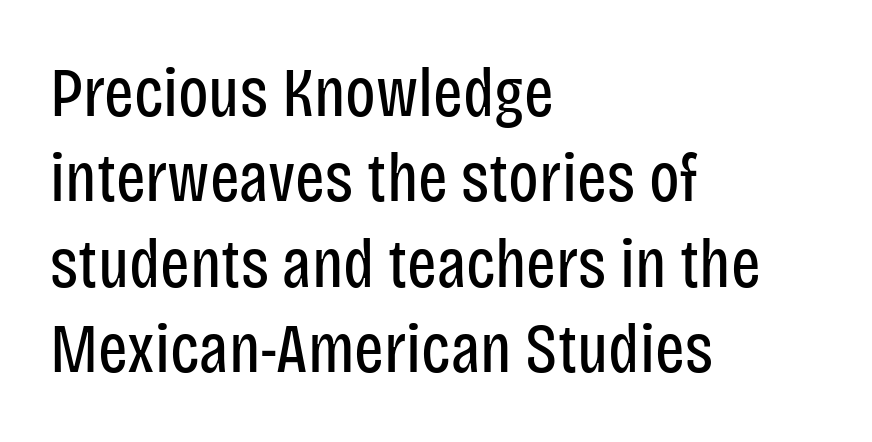
{"serif": "no", "italic": "no", "bold": "no", "weight": "regular", "width": "condensed", "stroke_contrast": "low", "x_height": "large", "monospaced": "no", "underline": "no", "align": "left", "line_spacing_ratio": 1.22, "letter_spacing": "normal", "letter_spacing_em": 0.0, "glyph_px": 70}
